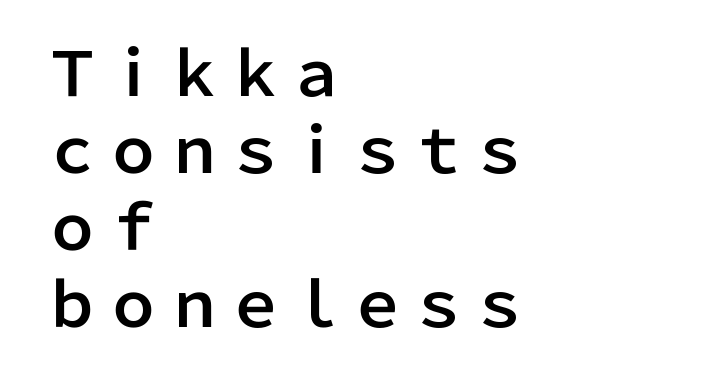
The passage shown is not underscored anywhere. Left-aligned paragraph, ragged on the right. Vertical strokes here are truly vertical. The font family rendered here belongs to the sans-serif group. Between one letter and the next there's only the usual sliver of space. Regarding leading, the lines here are spaced in the standard way.
